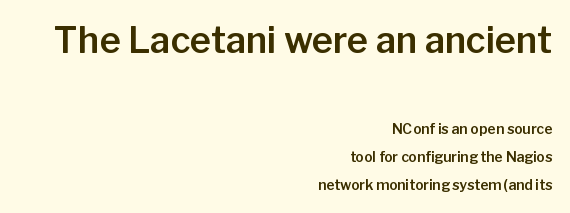
Q: Is the text italic (slanted)? A: No, it is upright.
Q: Is the typeface a serif or a sans-serif typeface? A: Sans-serif.
Q: Is the text underlined? A: No.
Q: How is the paragraph aligned? A: Right-aligned.
Q: Is the spacing between letters normal or unusually wide? A: Normal.
Q: Is the spacing between lines tight, normal or loose? A: Loose.
Q: Which block of text is set in a larger size, the first (top) or the second (bottom)? A: The first (top) one.
Q: Width (condensed, normal, or wide)? A: Normal.
Q: Stroke contrast? A: Low.
Q: x-height? A: Medium.
Q: Monospaced? A: No.
